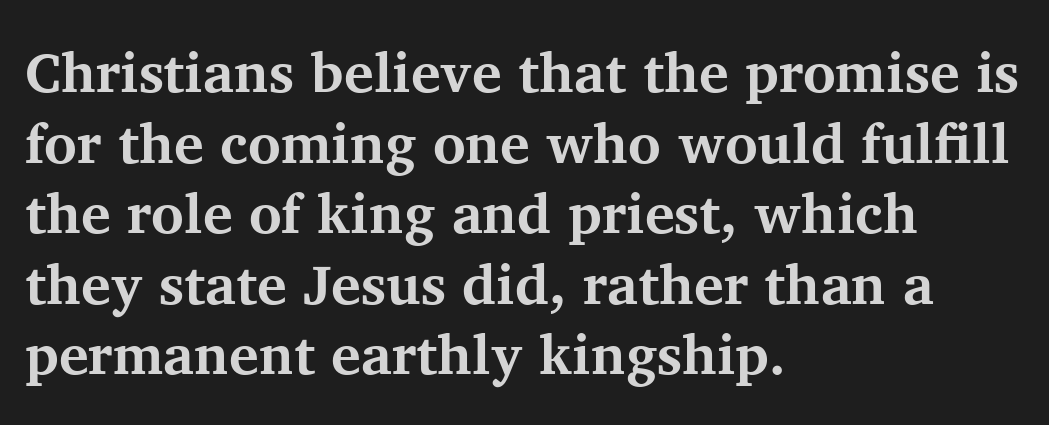
{"serif": "yes", "italic": "no", "bold": "yes", "weight": "bold", "width": "normal", "stroke_contrast": "medium", "x_height": "medium", "monospaced": "no", "underline": "no", "align": "left", "line_spacing": "normal", "line_spacing_ratio": 1.26, "letter_spacing": "normal", "letter_spacing_em": 0.0, "glyph_px": 56}
